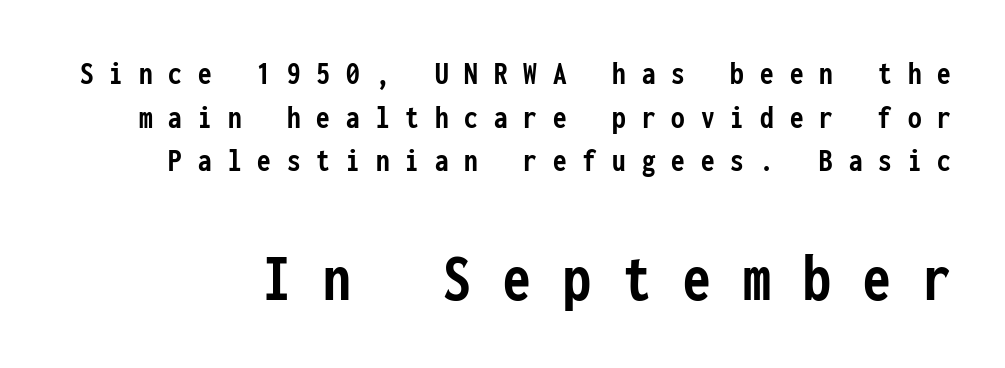
{"serif": "no", "italic": "no", "bold": "yes", "weight": "semibold", "width": "condensed", "stroke_contrast": "low", "x_height": "medium", "monospaced": "yes", "underline": "no", "line_spacing": "normal", "line_spacing_ratio": 1.28, "letter_spacing": "wide", "letter_spacing_em": 0.47, "larger_block": "second", "size_ratio": 2.03, "glyph_px": 69}
